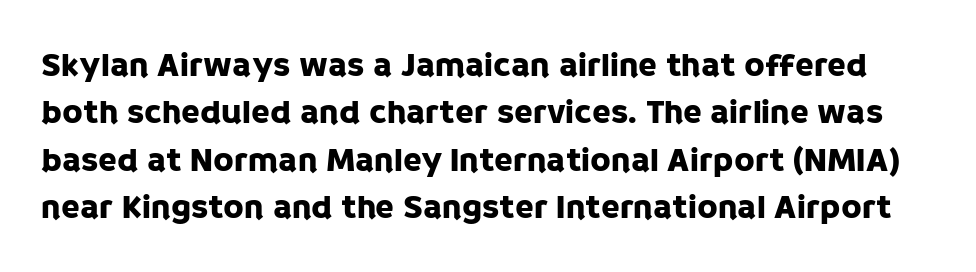
The image shows 34 px sans-serif type, upright; set normal line spacing (1.39x), normal letter spacing, not underlined; low stroke contrast and a large x-height.
